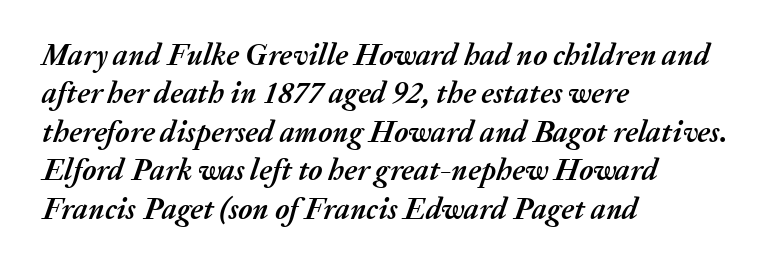
The passage is arranged the way most books set body copy — flush left. Italic: yes, the glyphs are oblique. The face used here has the dense, thick strokes of a bold. The specimen omits any rule beneath the text block's lines. Is the letter spacing exaggerated? No — it looks like the ordinary default.
